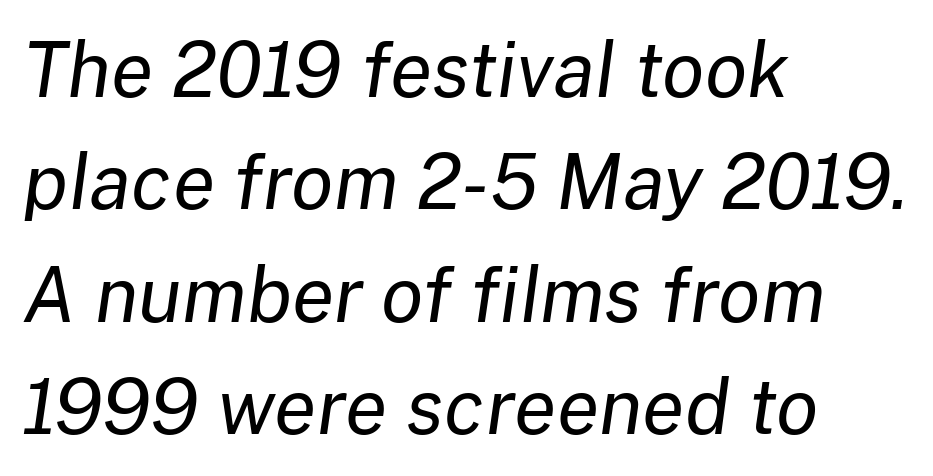
Q: Is the text bold? A: No.
Q: Is the text italic (slanted)? A: Yes, it leans right by about 8 degrees.
Q: Is the text underlined? A: No.
Q: How is the paragraph aligned? A: Left-aligned.
Q: Is the spacing between letters normal or unusually wide? A: Normal.
Q: Is the spacing between lines tight, normal or loose? A: Normal.
Q: Width (condensed, normal, or wide)? A: Normal.
Q: Stroke contrast? A: Low.
Q: x-height? A: Medium.
Q: Monospaced? A: No.
